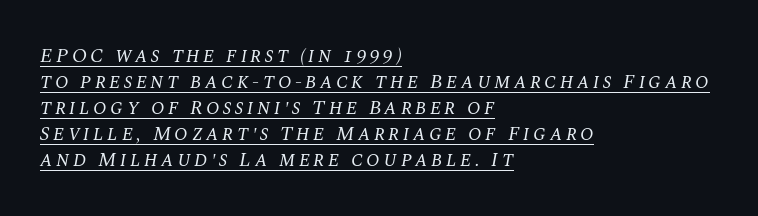
Q: Is the text bold? A: No.
Q: Is the text italic (slanted)? A: Yes, it leans right by about 10 degrees.
Q: Is the text underlined? A: Yes.
Q: How is the paragraph aligned? A: Left-aligned.
Q: Is the spacing between lines tight, normal or loose? A: Normal.
